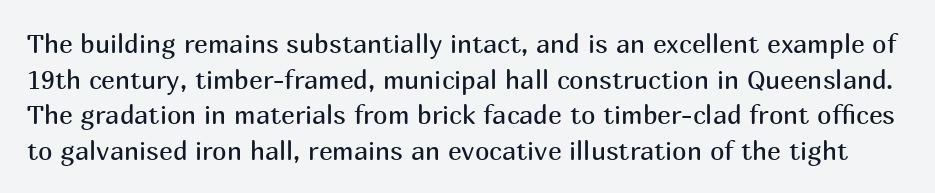
{"italic": "no", "bold": "no", "underline": "no", "line_spacing": "normal", "line_spacing_ratio": 1.37, "letter_spacing": "normal", "letter_spacing_em": 0.0, "glyph_px": 26}
